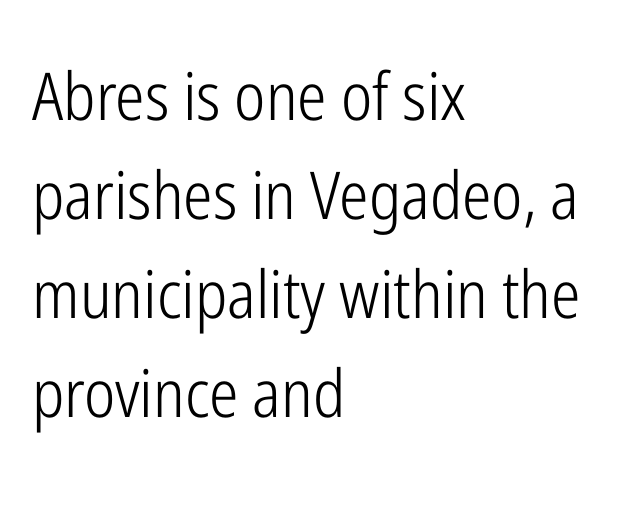
The image shows 66 px light, condensed sans-serif type, upright; set left-aligned, normal line spacing (1.5x), normal letter spacing, not underlined; low stroke contrast and a medium x-height.
